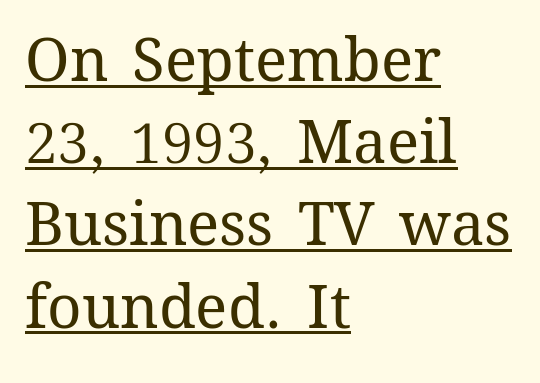
The image shows 60 px regular-weight type, upright; set left-aligned, normal line spacing (1.37x), normal letter spacing, underlined; medium stroke contrast and a medium x-height.
